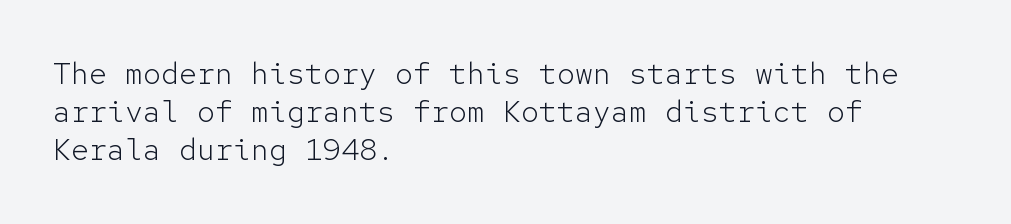
The foot of each line stays bare and open. These lines are set flush left with a ragged right edge. Look at the bottom of the vertical strokes: they stop flat, with no serifs. The rendering uses a moderate line-height, typical for paragraphs. Is the stroke heavy? The answer is a plain regular-or-lighter.
